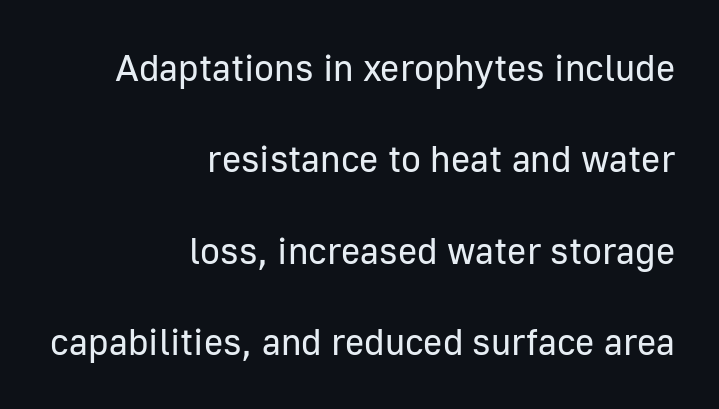
The setting favours the right margin, as signatures and pull-quotes sometimes do. Rule under the text: the space is simply empty. It's the straight-up-and-down kind of type. These lines are rendered in a variable-pitch font.
